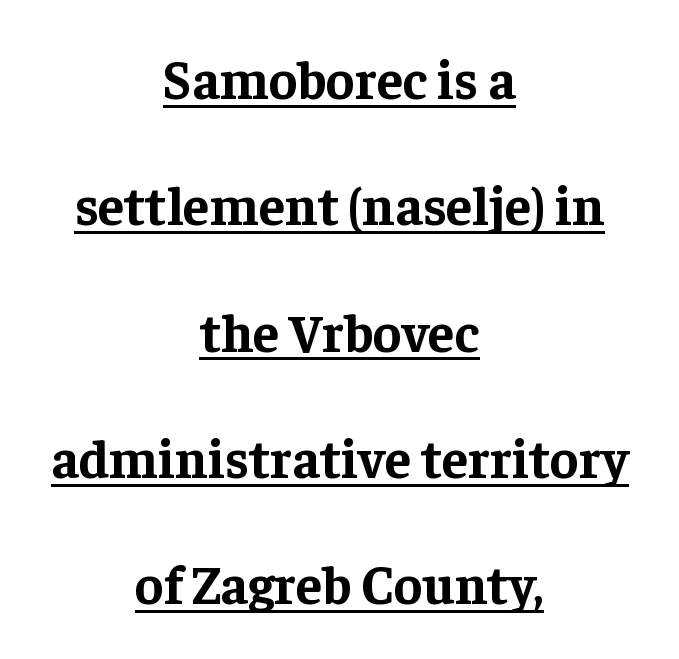
Q: Is the text bold? A: Yes.
Q: Is the text italic (slanted)? A: No, it is upright.
Q: Is the typeface a serif or a sans-serif typeface? A: Serif.
Q: Is the text underlined? A: Yes.
Q: How is the paragraph aligned? A: Centered.
Q: Is the spacing between letters normal or unusually wide? A: Normal.
Q: Is the spacing between lines tight, normal or loose? A: Loose.
Q: Width (condensed, normal, or wide)? A: Normal.
Q: Stroke contrast? A: Low.
Q: x-height? A: Medium.
Q: Monospaced? A: No.
